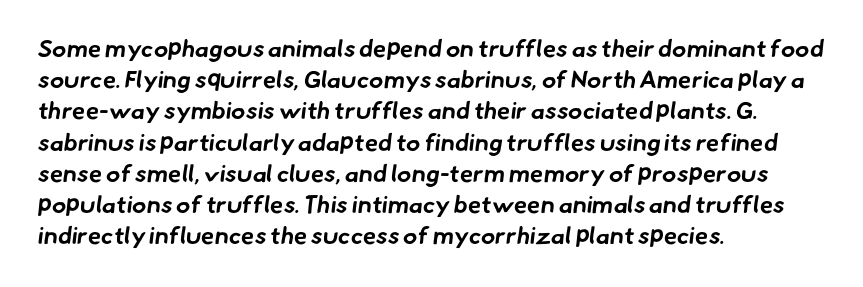
The image shows 24 px bold type; set left-aligned, normal line spacing (1.3x), normal letter spacing, not underlined.
